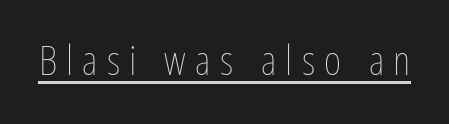
Looks like someone drew a line under every word here. Think of a printed novel: that variable character pitch is what you see here. No extra ink here — the face is not bold. Students, note that the glyphs here are deliberately spaced far apart. Style check: upright.
